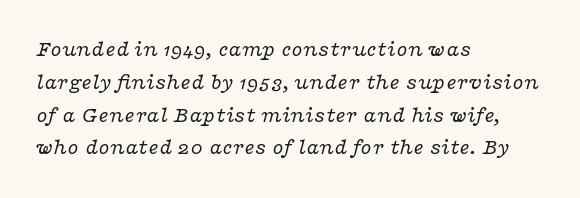
Q: Is the text bold? A: No.
Q: Is the text italic (slanted)? A: Yes, it leans right by about 16 degrees.
Q: Is the text underlined? A: No.
Q: How is the paragraph aligned? A: Left-aligned.
Q: Is the spacing between letters normal or unusually wide? A: Normal.
Q: Is the spacing between lines tight, normal or loose? A: Normal.
